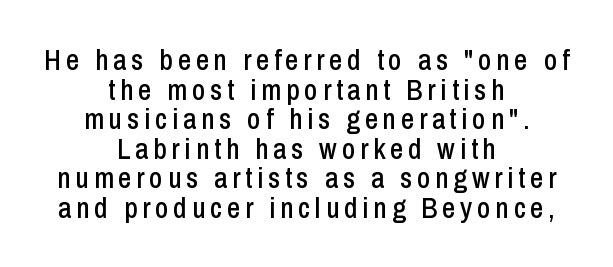
Regarding serifs, this sample does without them. The rendering uses natural spacing where letterforms have individual widths. Horizontally, the lines are justified to the midpoint only. Each row of text sits above clean, open space. The block of text is dense from top to bottom, with scant space between rows.
